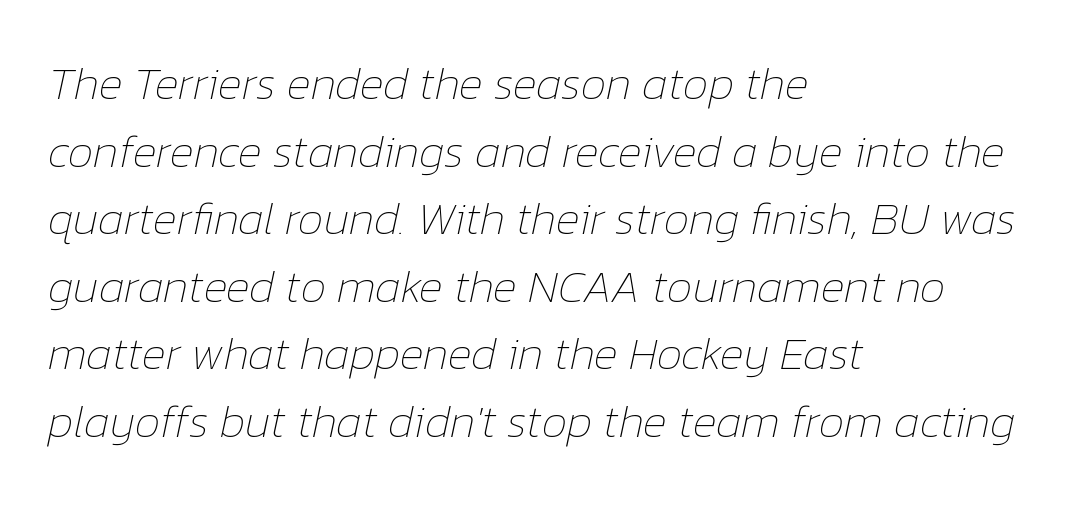
The image shows 46 px thin type, italic (leaning right); set left-aligned, normal line spacing (1.47x), normal letter spacing, not underlined; low stroke contrast and a medium x-height.
